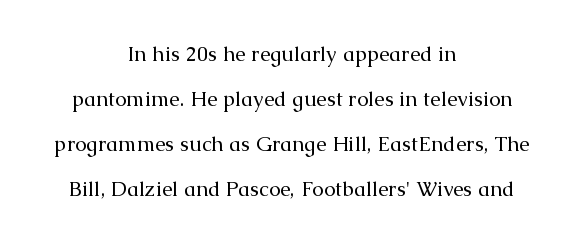
{"italic": "no", "bold": "no", "underline": "no", "align": "center", "line_spacing": "loose", "line_spacing_ratio": 2.14, "letter_spacing": "normal", "letter_spacing_em": 0.0, "glyph_px": 21}
